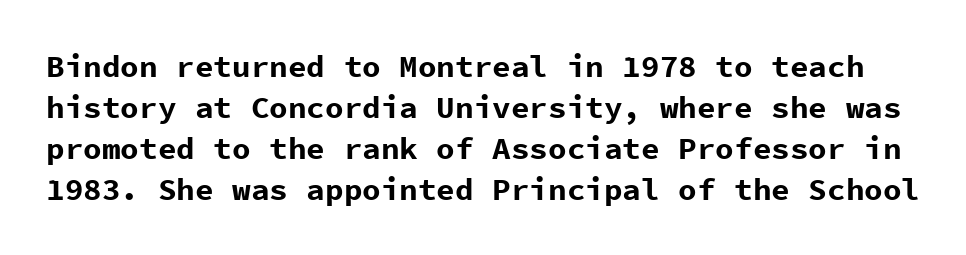
{"serif": "no", "italic": "no", "bold": "yes", "weight": "bold", "width": "normal", "stroke_contrast": "low", "x_height": "medium", "monospaced": "yes", "underline": "no", "line_spacing": "normal", "line_spacing_ratio": 1.32, "letter_spacing": "normal", "letter_spacing_em": 0.0, "glyph_px": 31}
